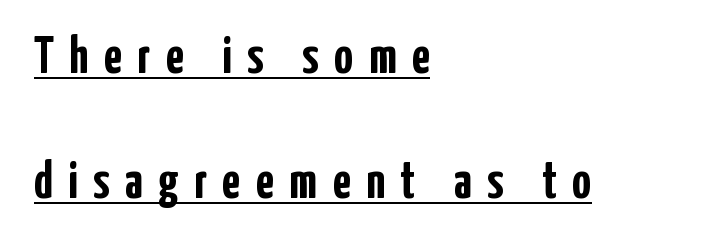
The image shows 52 px semibold, condensed sans-serif type, upright; set left-aligned, loose line spacing (2.4x), unusually wide letter spacing (+0.3 em), underlined; low stroke contrast and a medium x-height.
